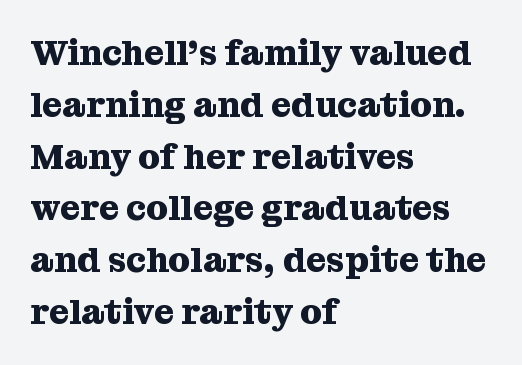
Q: Is the text bold? A: Yes.
Q: Is the text italic (slanted)? A: No, it is upright.
Q: Is the typeface a serif or a sans-serif typeface? A: Serif.
Q: Is the text underlined? A: No.
Q: How is the paragraph aligned? A: Left-aligned.
Q: Is the spacing between letters normal or unusually wide? A: Normal.
Q: Is the spacing between lines tight, normal or loose? A: Normal.
Q: Width (condensed, normal, or wide)? A: Normal.
Q: Stroke contrast? A: Medium.
Q: x-height? A: Medium.
Q: Monospaced? A: No.
